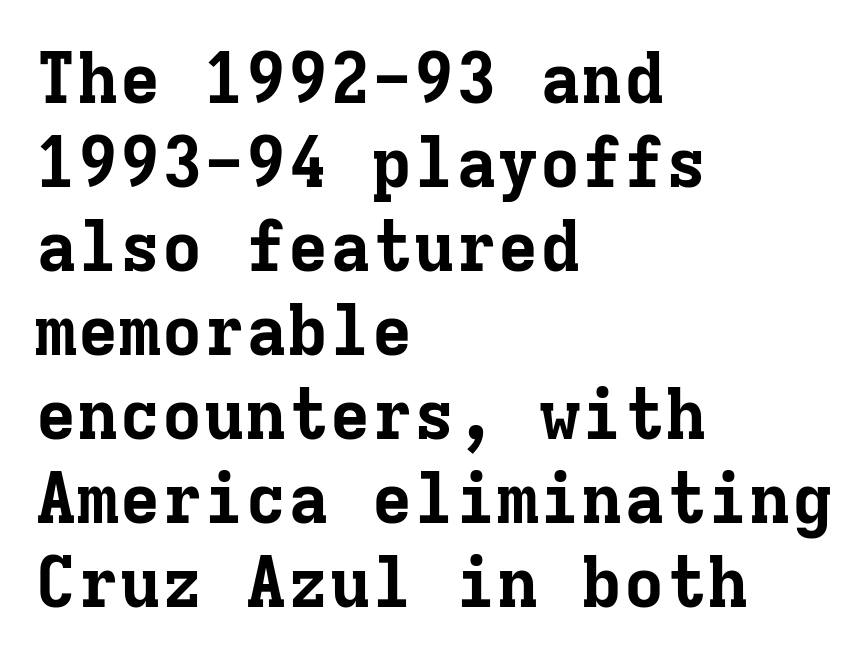
The letters sit at their default tracking, neither squeezed nor spread. Observe the serifs anchoring each vertical stroke in this sample. The setting favours the left margin, as ordinary paragraphs usually do. Unmarked baselines from the first word to the last. The rendering uses a bold face; every stroke is thick and dark.
